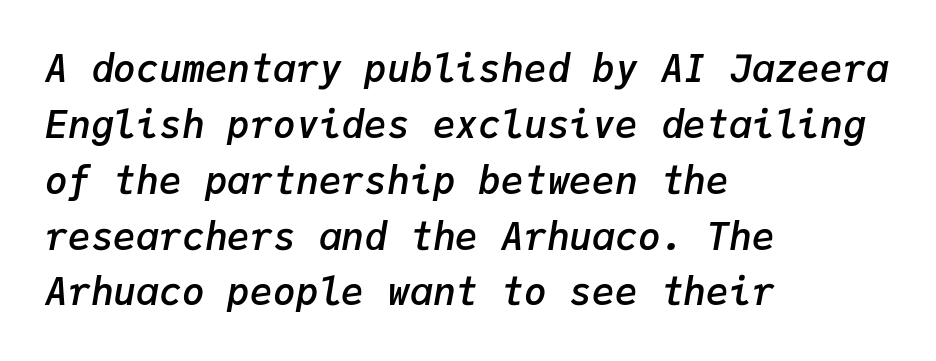
Q: Is the text bold? A: Semi-bold.
Q: Is the text italic (slanted)? A: Yes, it leans right by about 9 degrees.
Q: Is the text underlined? A: No.
Q: How is the paragraph aligned? A: Left-aligned.
Q: Is the spacing between letters normal or unusually wide? A: Normal.
Q: Is the spacing between lines tight, normal or loose? A: Normal.
Q: Width (condensed, normal, or wide)? A: Normal.
Q: Stroke contrast? A: Low.
Q: x-height? A: Medium.
Q: Monospaced? A: Yes.
